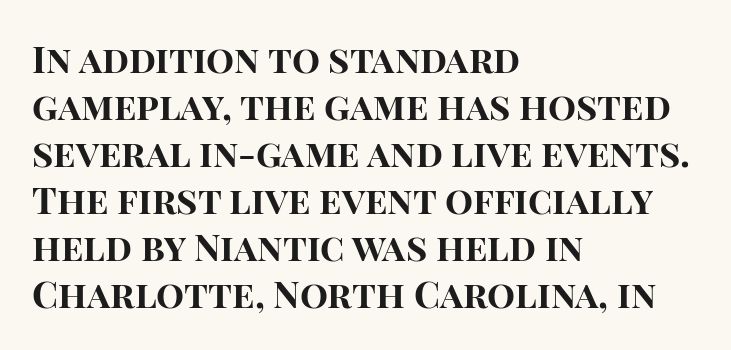
{"serif": "no", "italic": "no", "bold": "yes", "weight": "bold", "width": "normal", "stroke_contrast": "high", "x_height": "large", "monospaced": "no", "underline": "no", "align": "left", "line_spacing": "normal", "line_spacing_ratio": 1.27, "letter_spacing": "normal", "letter_spacing_em": 0.0, "glyph_px": 37}
